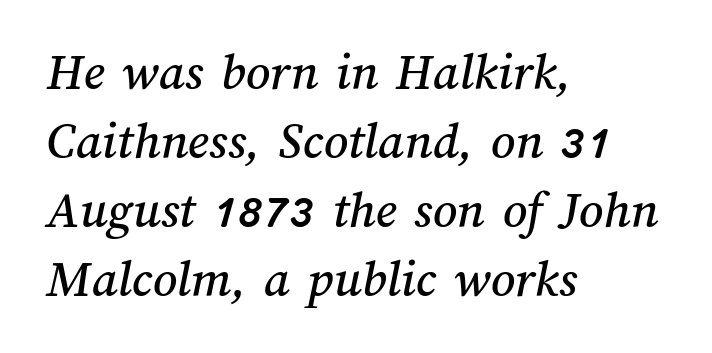
The image shows 53 px text type; set left-aligned, normal line spacing (1.3x), normal letter spacing, not underlined; medium stroke contrast and a medium x-height.
